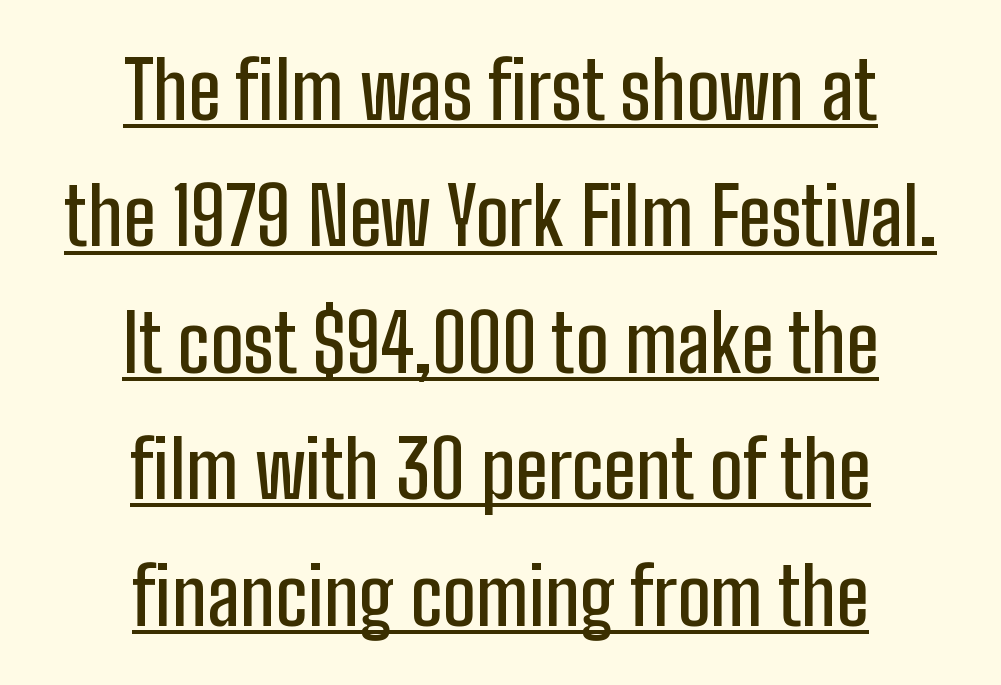
Glance below the letters and you will spot a drawn line. A typesetter would mark this as roman, not italic. Centered paragraph, ragged on both sides. The vertical gap from one line to the next is medium. Is this a fixed-width face? No — the glyphs have proportional, varying widths. The line texture is even and compact thanks to regular tracking.
